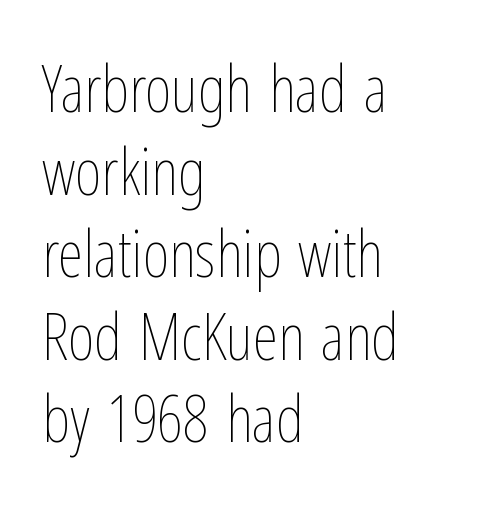
The image shows 65 px thin, condensed type, upright; set left-aligned, normal line spacing (1.27x), normal letter spacing, not underlined; low stroke contrast and a medium x-height.
